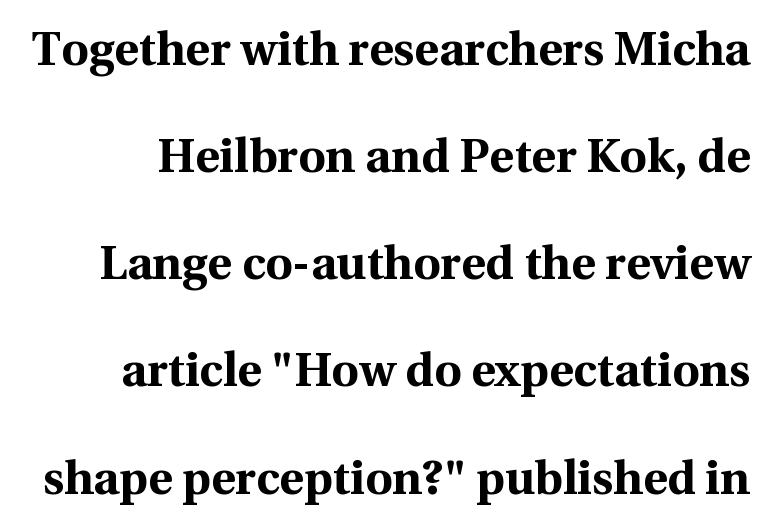
{"serif": "yes", "italic": "no", "bold": "yes", "weight": "bold", "width": "normal", "x_height": "medium", "monospaced": "no", "underline": "no", "line_spacing": "loose", "line_spacing_ratio": 2.28, "letter_spacing": "normal", "letter_spacing_em": 0.0, "glyph_px": 47}
